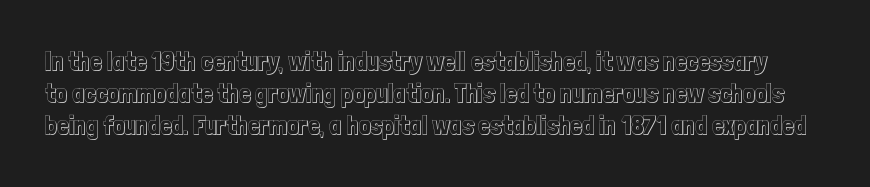
There is no visible air inserted between adjacent glyphs. The passage shown is not underscored anywhere. Rendered with straight, roman letterforms.
